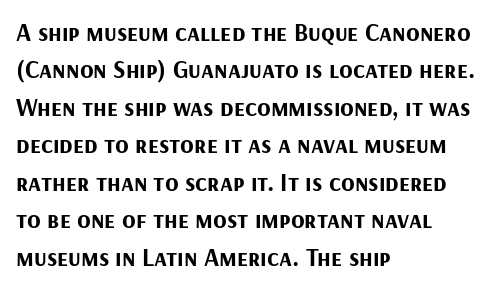
{"italic": "no", "bold": "yes", "underline": "no", "align": "left", "line_spacing": "normal", "line_spacing_ratio": 1.5, "letter_spacing": "normal", "letter_spacing_em": 0.0, "glyph_px": 25}
